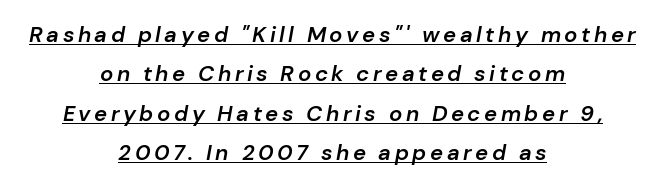
Set as a demibold, roughly 600 on the weight scale. The glyphs are accompanied by a horizontal stroke just below them. A centered setting, common on invitations and titles, is used for this passage. Quick note: italic.
